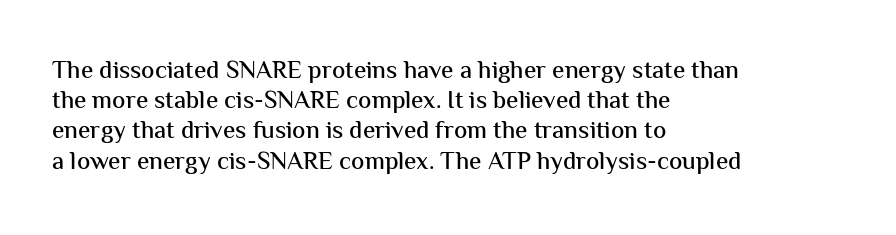
{"italic": "no", "underline": "no", "align": "left", "line_spacing_ratio": 1.21, "letter_spacing": "normal", "letter_spacing_em": 0.0, "glyph_px": 25}
